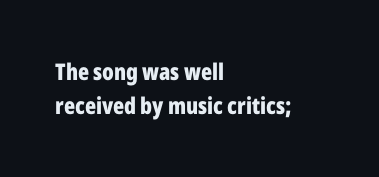
Q: Is the text bold? A: Yes.
Q: Is the text italic (slanted)? A: No, it is upright.
Q: Is the text underlined? A: No.
Q: How is the paragraph aligned? A: Left-aligned.
Q: Is the spacing between letters normal or unusually wide? A: Normal.
Q: Is the spacing between lines tight, normal or loose? A: Normal.
